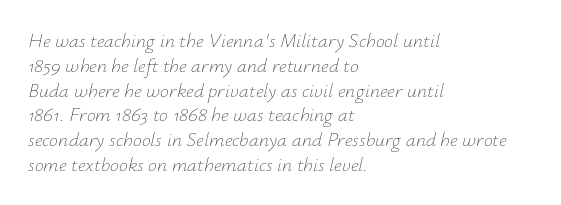
{"italic": "yes", "lean": "right", "slant_degrees": 12, "bold": "no", "underline": "no", "align": "left", "line_spacing_ratio": 1.24, "letter_spacing": "normal", "letter_spacing_em": 0.0, "glyph_px": 20}
